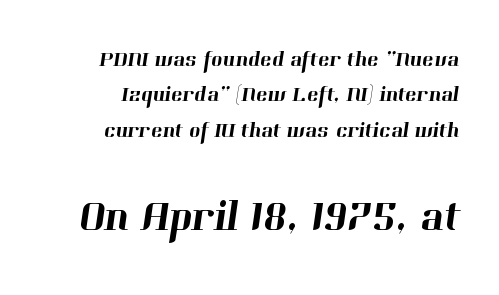
Letterform terminals end in serifs throughout the passage. Letters rest on an invisible, unmarked baseline. Block two is the big one; block one sits smaller above it. Normally led — the rows are evenly, conventionally spaced. Proportional: the letters do not fall into vertical columns.
